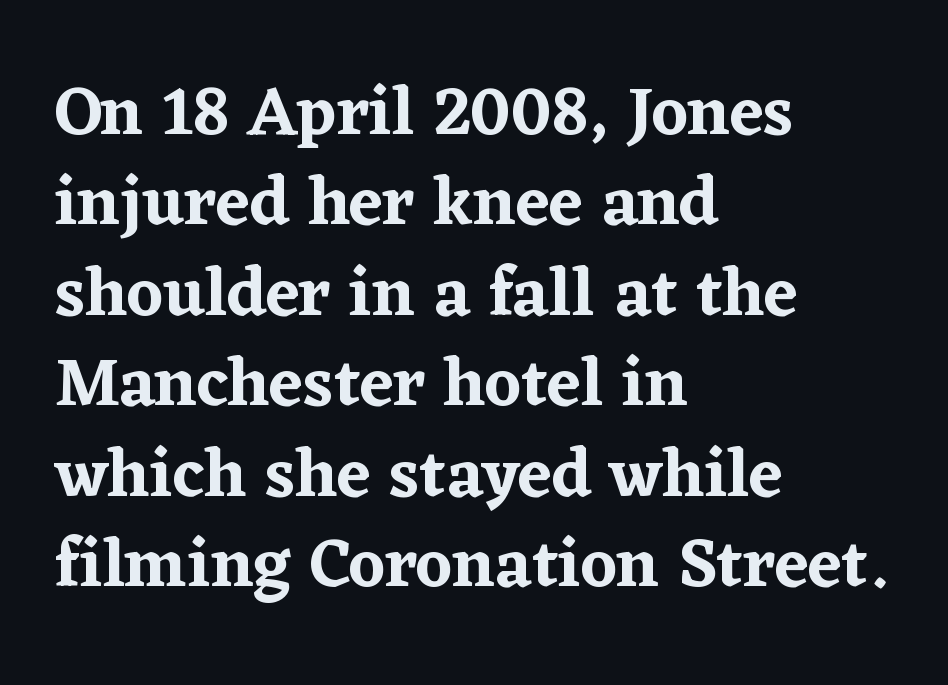
The image shows 69 px serif type, upright; set left-aligned, normal line spacing (1.31x), normal letter spacing, not underlined; low stroke contrast and a medium x-height.
